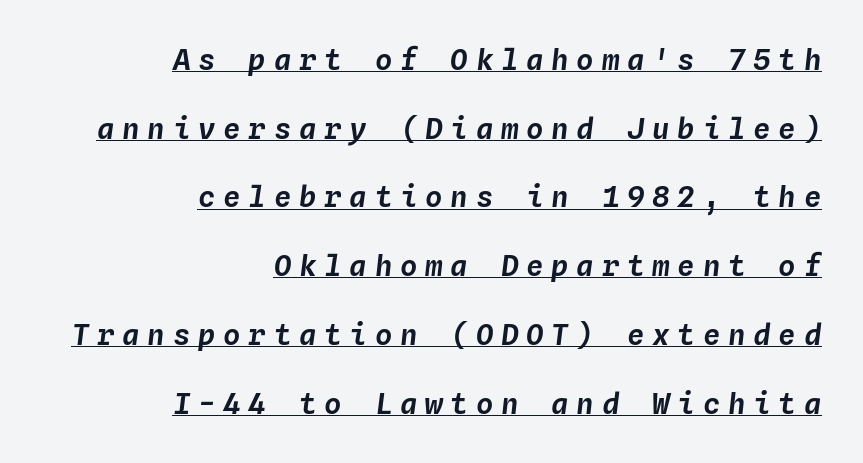
Q: Is the text italic (slanted)? A: Yes, it leans right by about 4 degrees.
Q: Is the text underlined? A: Yes.
Q: How is the paragraph aligned? A: Right-aligned.
Q: Is the spacing between letters normal or unusually wide? A: Unusually wide.
Q: Is the spacing between lines tight, normal or loose? A: Loose.
Q: Width (condensed, normal, or wide)? A: Normal.
Q: Stroke contrast? A: Low.
Q: x-height? A: Medium.
Q: Monospaced? A: Yes.
